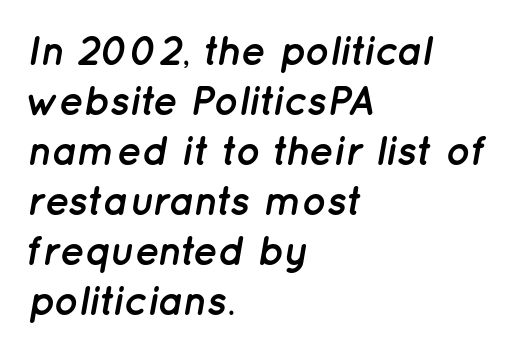
Q: Is the text bold? A: Yes.
Q: Is the text italic (slanted)? A: Yes, it leans right by about 12 degrees.
Q: Is the text underlined? A: No.
Q: How is the paragraph aligned? A: Left-aligned.
Q: Is the spacing between letters normal or unusually wide? A: Normal.
Q: Width (condensed, normal, or wide)? A: Normal.
Q: Stroke contrast? A: Low.
Q: x-height? A: Medium.
Q: Monospaced? A: No.
